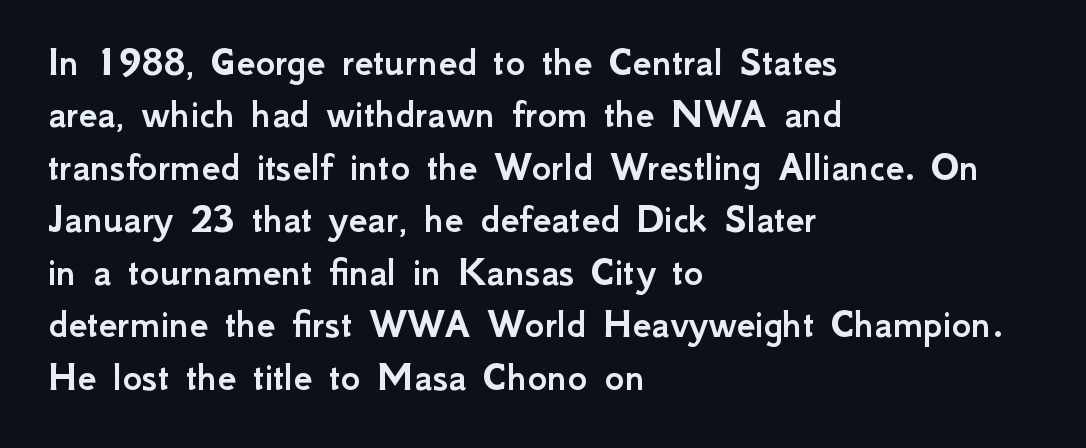
Q: Is the text italic (slanted)? A: No, it is upright.
Q: Is the typeface a serif or a sans-serif typeface? A: Sans-serif.
Q: Is the text underlined? A: No.
Q: How is the paragraph aligned? A: Left-aligned.
Q: Is the spacing between letters normal or unusually wide? A: Normal.
Q: Is the spacing between lines tight, normal or loose? A: Normal.
Q: Width (condensed, normal, or wide)? A: Normal.
Q: Stroke contrast? A: Low.
Q: x-height? A: Small.
Q: Monospaced? A: No.
